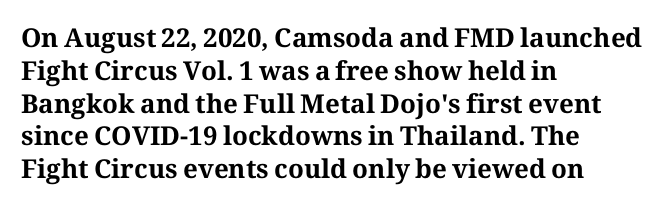
{"italic": "no", "bold": "yes", "underline": "no", "align": "left", "line_spacing": "normal", "line_spacing_ratio": 1.26, "letter_spacing": "normal", "letter_spacing_em": 0.0, "glyph_px": 26}
